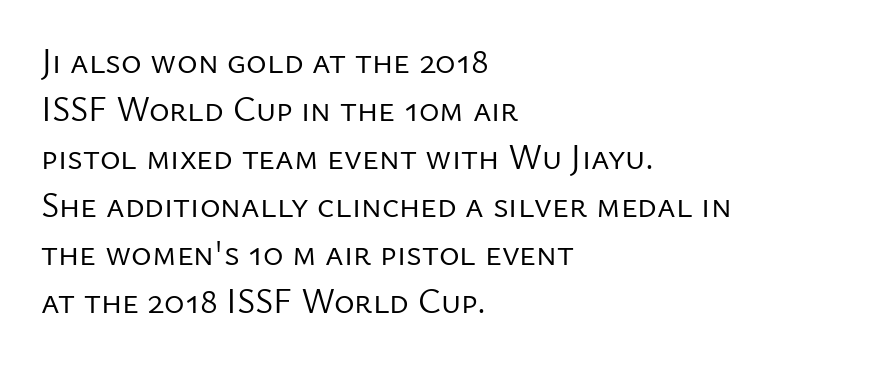
Q: Is the text bold? A: No.
Q: Is the text italic (slanted)? A: No, it is upright.
Q: Is the typeface a serif or a sans-serif typeface? A: Sans-serif.
Q: Is the text underlined? A: No.
Q: How is the paragraph aligned? A: Left-aligned.
Q: Is the spacing between letters normal or unusually wide? A: Normal.
Q: Is the spacing between lines tight, normal or loose? A: Normal.
Q: Width (condensed, normal, or wide)? A: Normal.
Q: Stroke contrast? A: Low.
Q: x-height? A: Medium.
Q: Monospaced? A: No.
